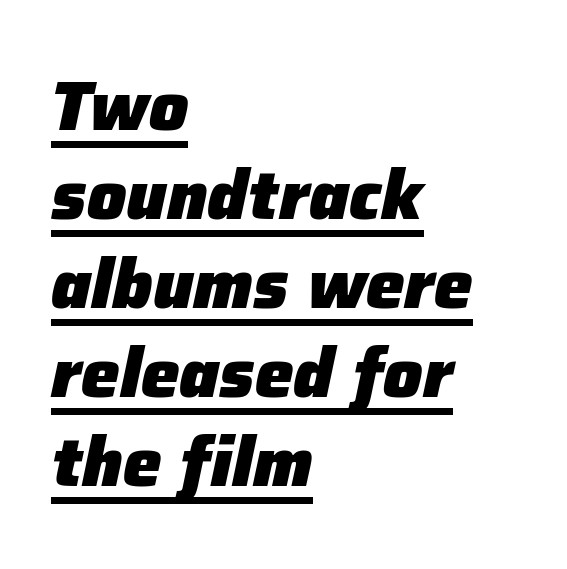
{"italic": "yes", "lean": "right", "slant_degrees": 12, "bold": "yes", "weight": "heavy", "width": "normal", "stroke_contrast": "low", "x_height": "medium", "monospaced": "no", "underline": "yes", "align": "left", "line_spacing": "normal", "line_spacing_ratio": 1.29, "letter_spacing": "normal", "letter_spacing_em": 0.0, "glyph_px": 69}
